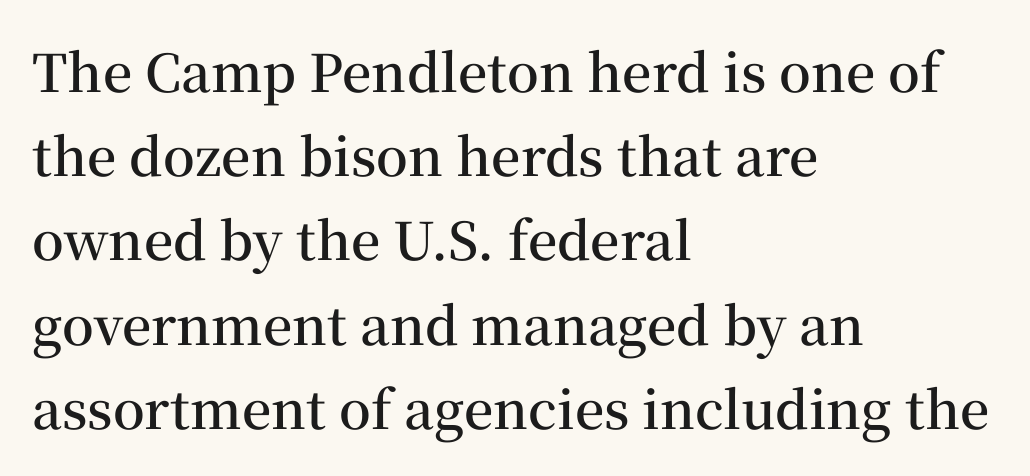
This sample is left-justified, so line endings fall wherever the words run out. Upright lettering throughout. Spacing verdict: proportional, widths tailored to each character. Regarding serifs, this sample has them. The face used here is rendered with its standard letterfit. Unmarked baselines from the first word to the last.
